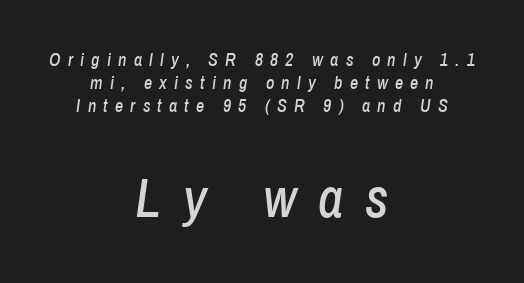
The image shows 55 px condensed type, italic (leaning right); set centered, normal line spacing (1.28x), unusually wide letter spacing (+0.4 em), not underlined; the second (bottom) block is 3.06x larger; low stroke contrast and a medium x-height.
